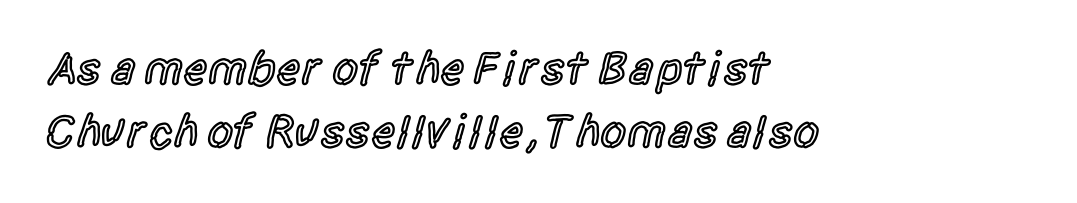
The image shows 47 px semibold, condensed sans-serif type; set left-aligned, normal line spacing (1.33x), normal letter spacing, not underlined; a large x-height.
